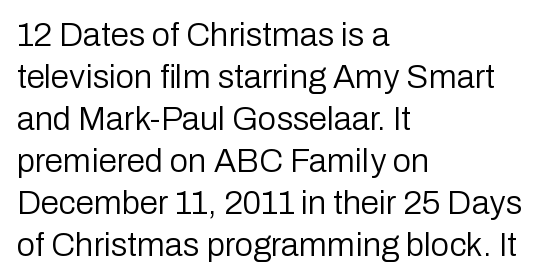
{"serif": "no", "italic": "no", "bold": "no", "weight": "regular", "width": "normal", "stroke_contrast": "low", "x_height": "medium", "monospaced": "no", "underline": "no", "align": "left", "line_spacing": "normal", "line_spacing_ratio": 1.27, "letter_spacing": "normal", "letter_spacing_em": 0.0, "glyph_px": 33}
